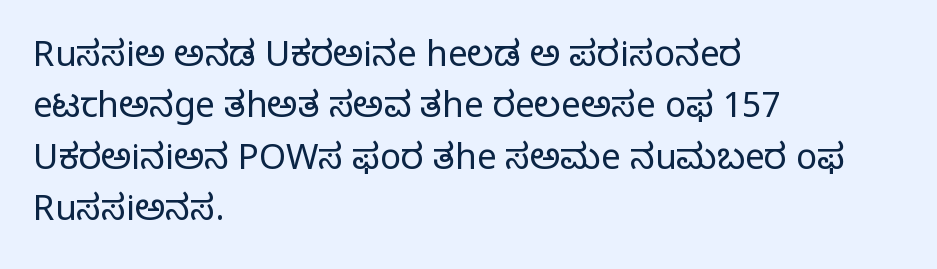
Q: Is the text bold? A: No.
Q: Is the text italic (slanted)? A: No, it is upright.
Q: Is the typeface a serif or a sans-serif typeface? A: Serif.
Q: Is the text underlined? A: No.
Q: How is the paragraph aligned? A: Left-aligned.
Q: Is the spacing between letters normal or unusually wide? A: Normal.
Q: Is the spacing between lines tight, normal or loose? A: Normal.
Q: Width (condensed, normal, or wide)? A: Normal.
Q: Stroke contrast? A: Low.
Q: x-height? A: Large.
Q: Monospaced? A: No.
